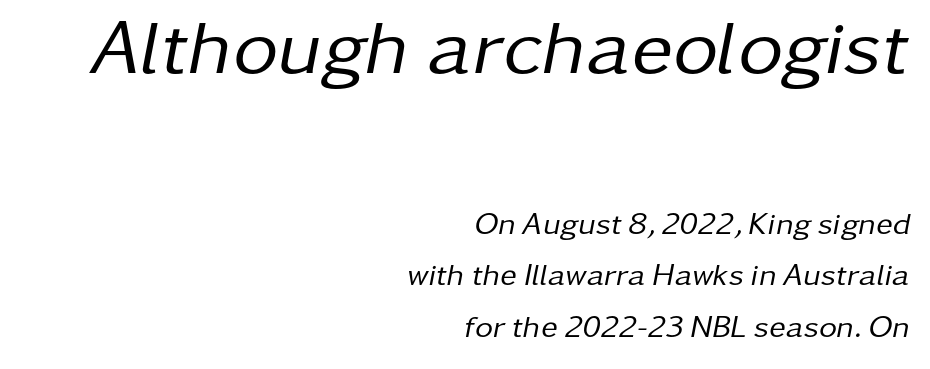
{"italic": "yes", "lean": "right", "slant_degrees": 11, "bold": "no", "weight": "regular", "width": "normal", "stroke_contrast": "low", "x_height": "medium", "monospaced": "no", "underline": "no", "align": "right", "line_spacing": "normal", "line_spacing_ratio": 1.67, "letter_spacing": "normal", "letter_spacing_em": 0.0, "larger_block": "first", "size_ratio": 2.52, "glyph_px": 78}
